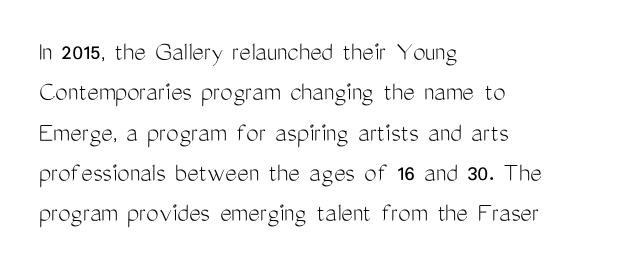
{"serif": "no", "italic": "no", "bold": "no", "weight": "light", "width": "condensed", "stroke_contrast": "medium", "x_height": "medium", "monospaced": "no", "underline": "no", "align": "left", "line_spacing": "normal", "line_spacing_ratio": 1.44, "letter_spacing": "normal", "letter_spacing_em": 0.0, "glyph_px": 28}
